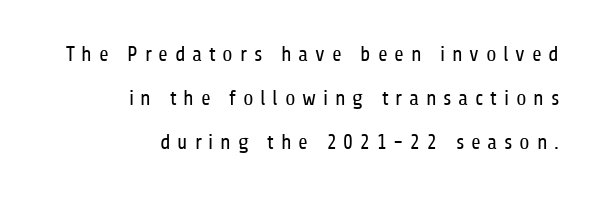
The image shows 21 px text type, upright; set right-aligned, loose line spacing (2.09x), unusually wide letter spacing (+0.32 em), not underlined.
